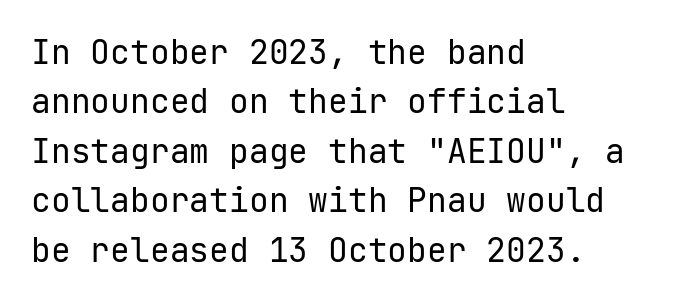
The image shows 33 px regular-weight sans-serif type, upright, monospaced; set left-aligned, normal line spacing (1.5x), normal letter spacing, not underlined; low stroke contrast and a medium x-height.
